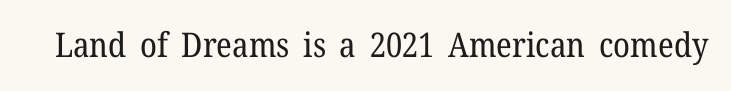
Q: Is the text bold? A: No.
Q: Is the text italic (slanted)? A: No, it is upright.
Q: Is the typeface a serif or a sans-serif typeface? A: Serif.
Q: Is the text underlined? A: No.
Q: Is the spacing between letters normal or unusually wide? A: Normal.
Q: Width (condensed, normal, or wide)? A: Normal.
Q: Stroke contrast? A: Low.
Q: x-height? A: Medium.
Q: Monospaced? A: No.
